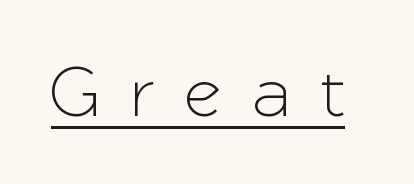
{"serif": "no", "italic": "no", "width": "normal", "stroke_contrast": "low", "x_height": "medium", "monospaced": "no", "underline": "yes", "letter_spacing": "wide", "letter_spacing_em": 0.45, "glyph_px": 72}
